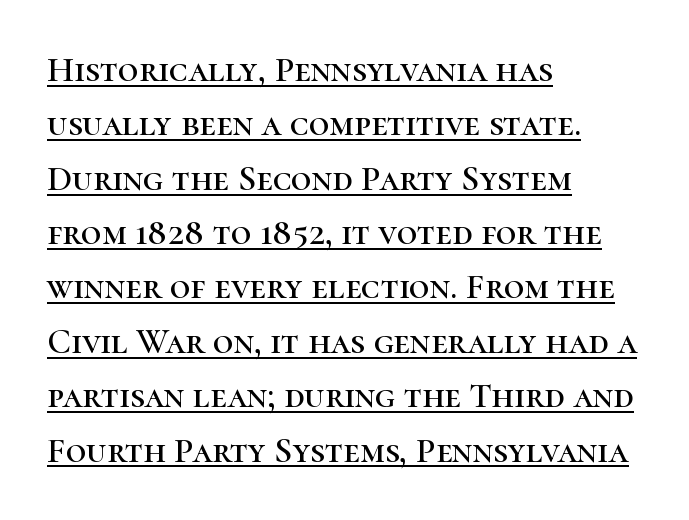
Q: Is the text italic (slanted)? A: No, it is upright.
Q: Is the typeface a serif or a sans-serif typeface? A: Serif.
Q: Is the text underlined? A: Yes.
Q: How is the paragraph aligned? A: Left-aligned.
Q: Is the spacing between letters normal or unusually wide? A: Normal.
Q: Is the spacing between lines tight, normal or loose? A: Normal.
Q: Width (condensed, normal, or wide)? A: Normal.
Q: Stroke contrast? A: High.
Q: x-height? A: Medium.
Q: Monospaced? A: No.
